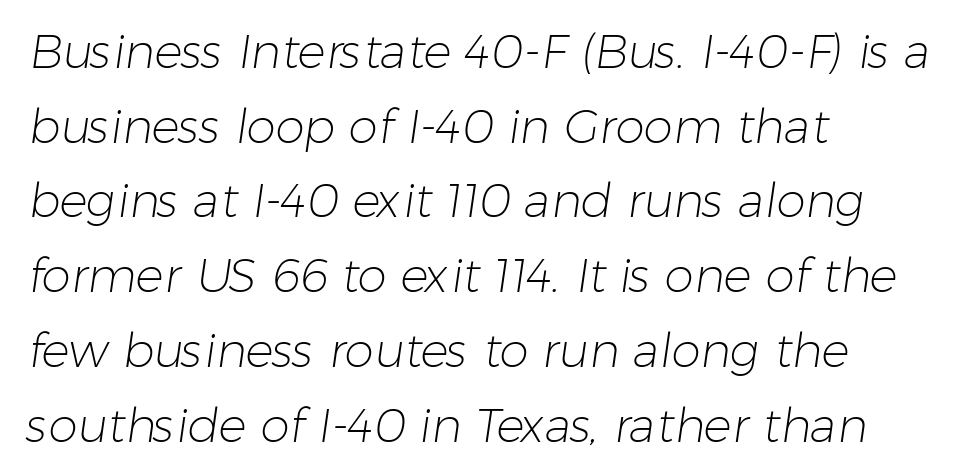
Q: Is the text bold? A: No.
Q: Is the typeface a serif or a sans-serif typeface? A: Sans-serif.
Q: Is the text underlined? A: No.
Q: How is the paragraph aligned? A: Left-aligned.
Q: Is the spacing between letters normal or unusually wide? A: Normal.
Q: Is the spacing between lines tight, normal or loose? A: Normal.
Q: Width (condensed, normal, or wide)? A: Normal.
Q: Stroke contrast? A: Low.
Q: x-height? A: Medium.
Q: Monospaced? A: No.
